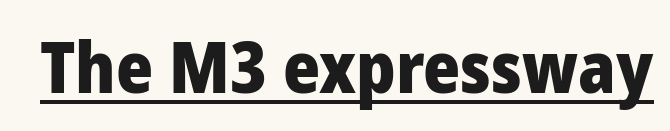
{"serif": "no", "italic": "no", "bold": "yes", "weight": "heavy", "width": "normal", "stroke_contrast": "low", "x_height": "medium", "monospaced": "no", "underline": "yes", "letter_spacing": "normal", "letter_spacing_em": 0.0, "glyph_px": 71}
